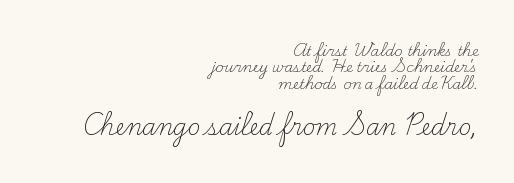
The image shows 22 px text type; set right-aligned, line spacing 1.17x, normal letter spacing, not underlined; the second (bottom) block is 1.57x larger.
